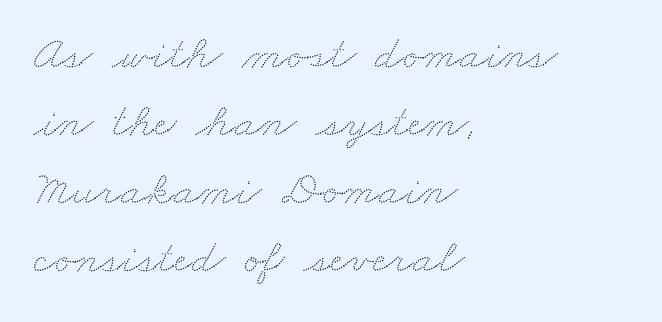
The image shows 48 px wide type; set left-aligned, normal line spacing (1.42x), normal letter spacing, not underlined; low stroke contrast and a small x-height.
